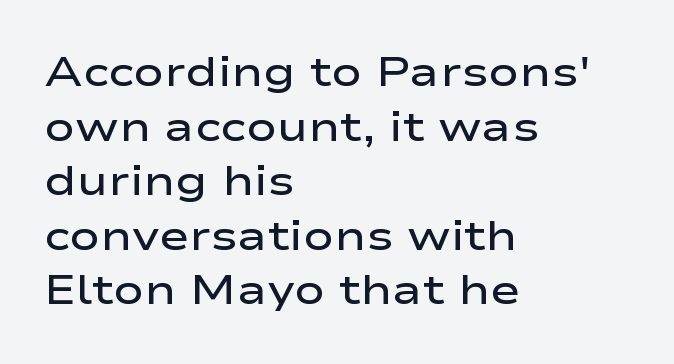
{"serif": "no", "italic": "no", "bold": "semi", "weight": "semibold", "width": "wide", "stroke_contrast": "low", "x_height": "medium", "monospaced": "no", "underline": "no", "align": "left", "line_spacing": "normal", "line_spacing_ratio": 1.33, "letter_spacing": "normal", "letter_spacing_em": 0.0, "glyph_px": 41}
